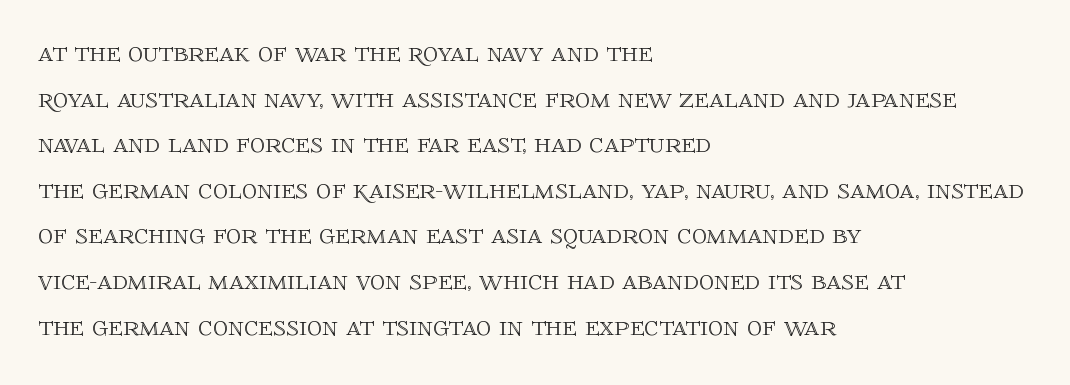
A student would call this left alignment; a typographer would say flush left, rag right. The horizontal fit of the characters is conventional and even. This sample has the flowing, uneven cadence of proportional lettering. Ascenders rise straight up at ninety degrees. Any mark beneath the type? The region is blank.
